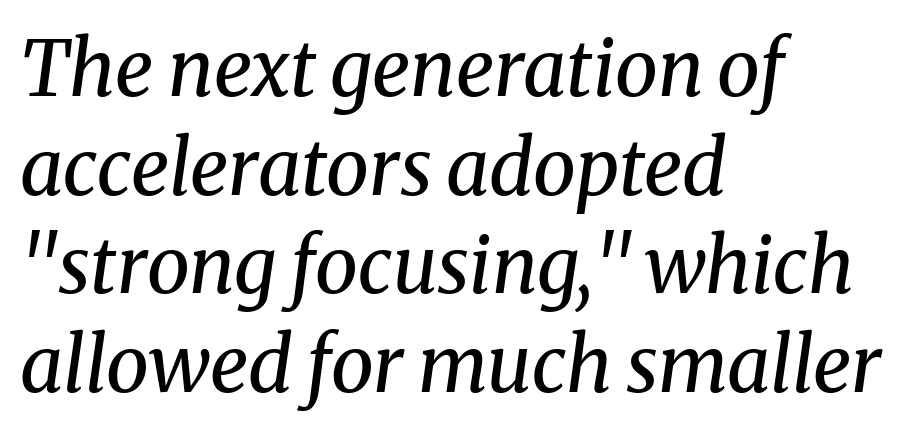
The image shows 77 px regular-weight serif type, italic (leaning right); set left-aligned, normal line spacing (1.28x), normal letter spacing, not underlined; medium stroke contrast and a medium x-height.
